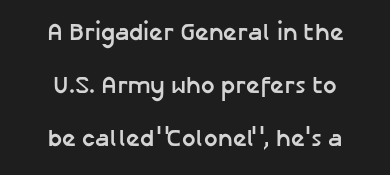
Q: Is the text bold? A: Yes.
Q: Is the text italic (slanted)? A: No, it is upright.
Q: Is the text underlined? A: No.
Q: How is the paragraph aligned? A: Centered.
Q: Is the spacing between letters normal or unusually wide? A: Normal.
Q: Is the spacing between lines tight, normal or loose? A: Loose.
